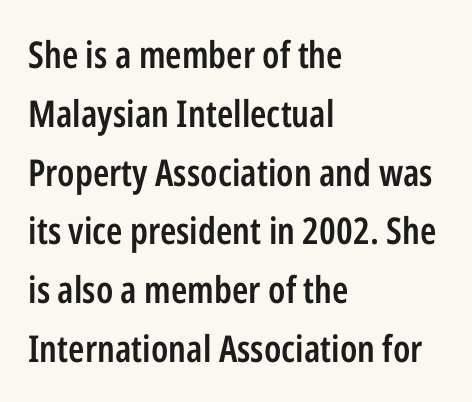
The lines in this sample share a left origin and differ only in where they stop. Between one letter and the next there's only the usual sliver of space. This block has exactly the height ordinary leading produces. The space directly below the letters is spotless.
